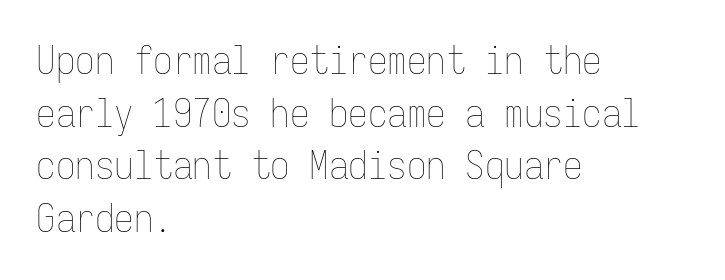
Note the uniform advance width — an 'i' takes as much space as an 'm'. A bare baseline throughout the passage. Italic: no, the glyphs are upright roman. If you measured baseline to baseline, you'd find a middling distance. In terms of letterspacing, this is plain default setting.
